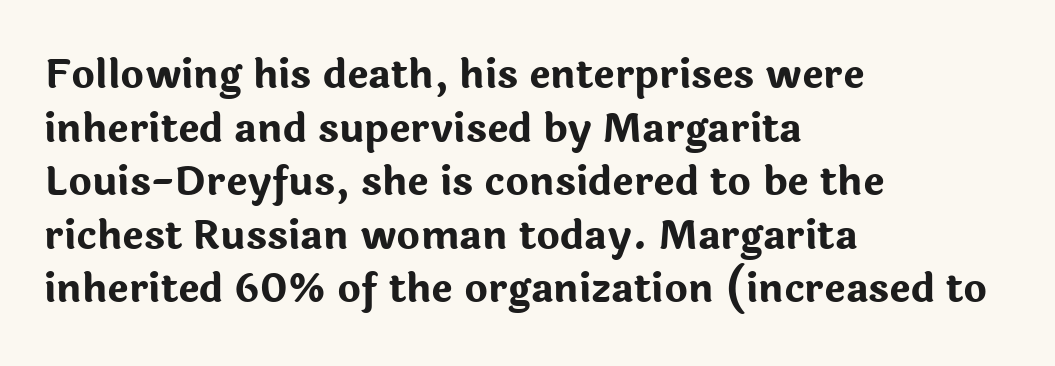
Q: Is the text bold? A: Yes.
Q: Is the text italic (slanted)? A: No, it is upright.
Q: Is the typeface a serif or a sans-serif typeface? A: Sans-serif.
Q: Is the text underlined? A: No.
Q: How is the paragraph aligned? A: Left-aligned.
Q: Is the spacing between letters normal or unusually wide? A: Normal.
Q: Is the spacing between lines tight, normal or loose? A: Normal.
Q: Width (condensed, normal, or wide)? A: Normal.
Q: Stroke contrast? A: Low.
Q: x-height? A: Medium.
Q: Monospaced? A: No.
